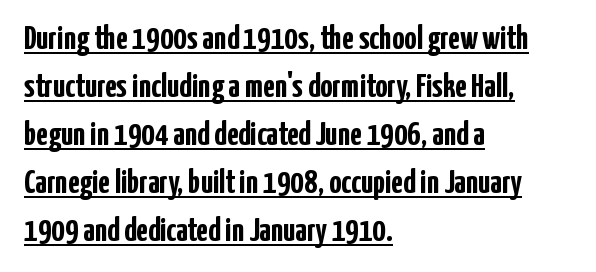
The image shows 34 px semibold, condensed sans-serif type, upright; set left-aligned, normal line spacing (1.41x), normal letter spacing, underlined; low stroke contrast and a medium x-height.
